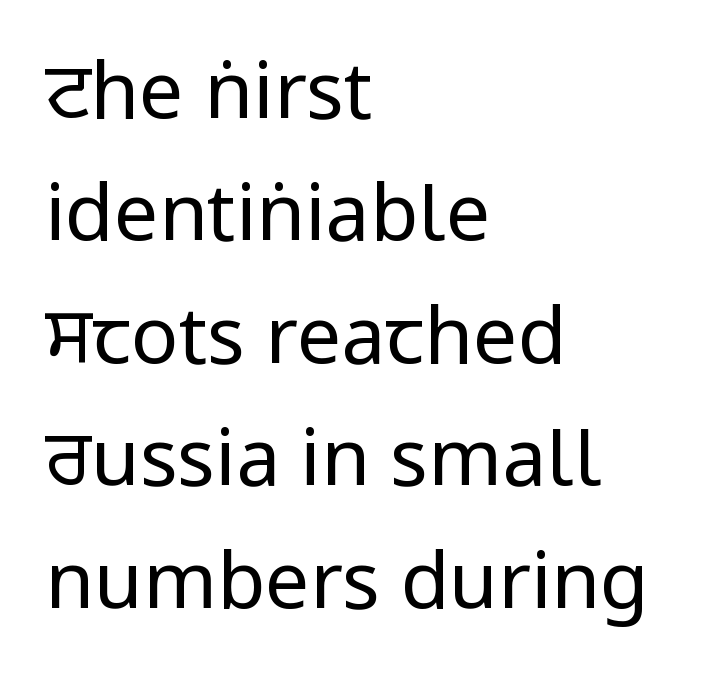
The image shows 79 px regular-weight, condensed sans-serif type, upright; set left-aligned, normal line spacing (1.55x), normal letter spacing, not underlined; low stroke contrast and a large x-height.
